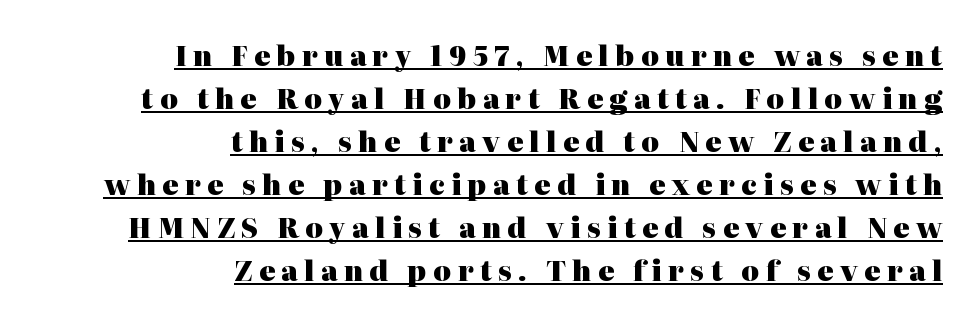
Q: Is the text bold? A: Yes.
Q: Is the text italic (slanted)? A: No, it is upright.
Q: Is the text underlined? A: Yes.
Q: How is the paragraph aligned? A: Right-aligned.
Q: Is the spacing between letters normal or unusually wide? A: Unusually wide.
Q: Is the spacing between lines tight, normal or loose? A: Normal.
